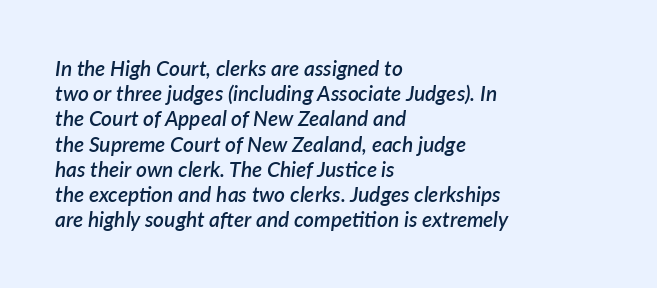
{"italic": "yes", "lean": "right", "slant_degrees": 7, "bold": "semi", "underline": "no", "align": "left", "line_spacing_ratio": 1.2, "letter_spacing": "normal", "letter_spacing_em": 0.0, "glyph_px": 21}
